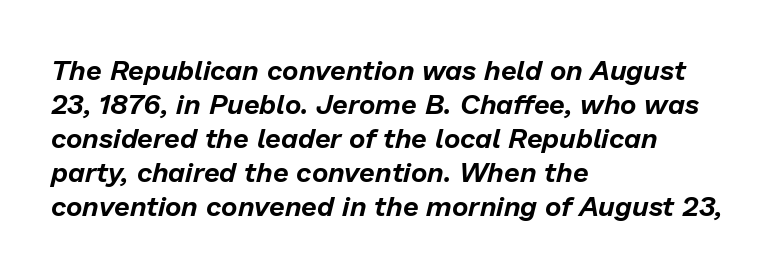
Q: Is the text italic (slanted)? A: Yes, it leans right by about 13 degrees.
Q: Is the text underlined? A: No.
Q: How is the paragraph aligned? A: Left-aligned.
Q: Is the spacing between letters normal or unusually wide? A: Normal.
Q: Width (condensed, normal, or wide)? A: Normal.
Q: Stroke contrast? A: Low.
Q: x-height? A: Medium.
Q: Monospaced? A: No.
